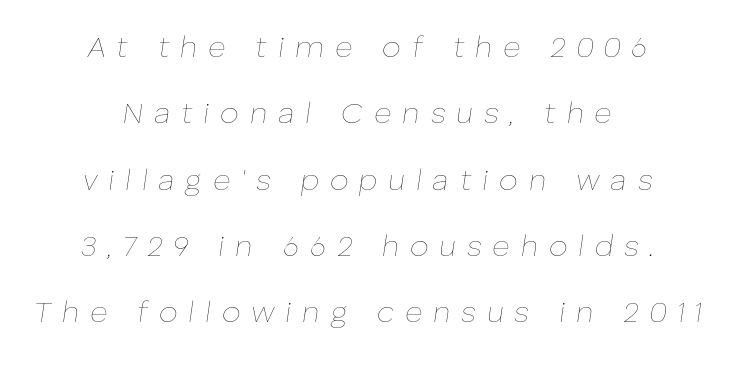
The image shows 30 px thin type, italic (leaning right); set centered, loose line spacing (2.21x), unusually wide letter spacing (+0.36 em), not underlined; low stroke contrast and a medium x-height.
